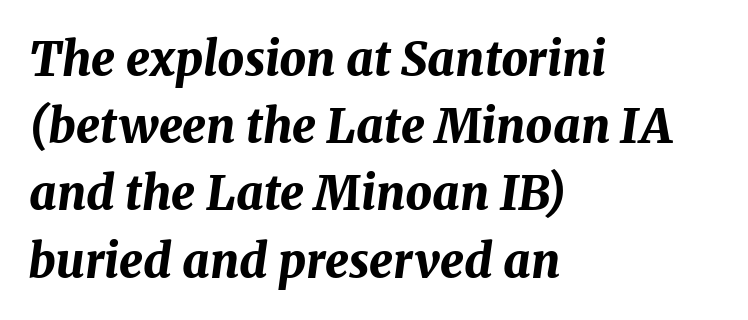
The passage shown leans; its letterforms are oblique. The string is rendered with underlining switched off. Do the characters align in a grid? No, the font is proportional. Its strokes are broad and dark, the hallmark of bold type. Letter spacing: default. Regular leading.
